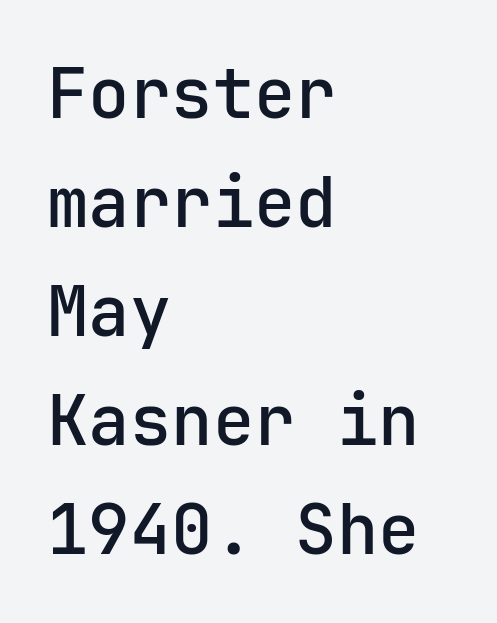
The rendering shows plain stroke endings on the letterforms — a sans-serif design. Is there much room between lines? A standard amount, neither cramped nor airy. Note the uniform advance width — an 'i' takes as much space as an 'm'. Only glyphs here, with clear space below each row. The ragged edge is on the right, which tells us the setting is flush left.
